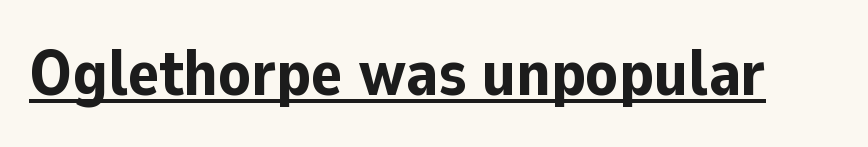
Q: Is the text bold? A: Yes.
Q: Is the text italic (slanted)? A: No, it is upright.
Q: Is the typeface a serif or a sans-serif typeface? A: Sans-serif.
Q: Is the text underlined? A: Yes.
Q: Is the spacing between letters normal or unusually wide? A: Normal.
Q: Width (condensed, normal, or wide)? A: Normal.
Q: Stroke contrast? A: Low.
Q: x-height? A: Medium.
Q: Monospaced? A: No.
